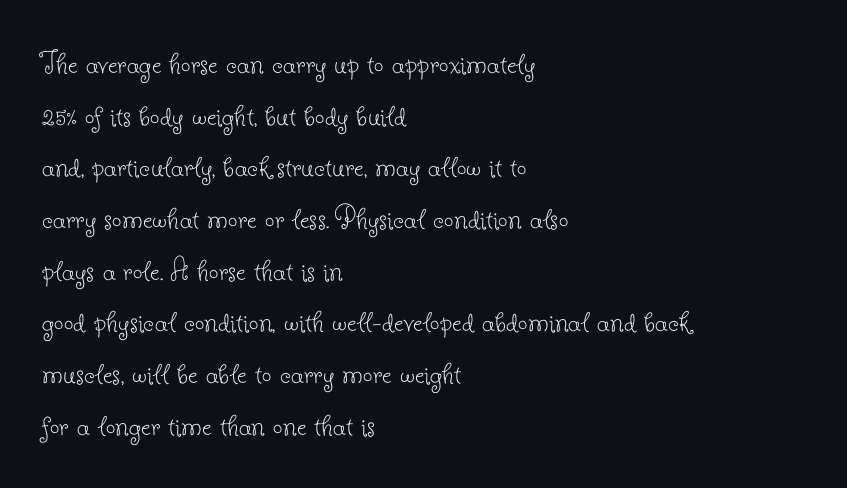
The passage shown is typed in a proportional face where columns would drift. The type sits square on the baseline with zero lean. The lines in this sample share a left origin and differ only in where they stop. The rendering uses a moderate line-height, typical for paragraphs. A clean baseline with only descenders dipping below it. The face used here is rendered with its standard letterfit.
